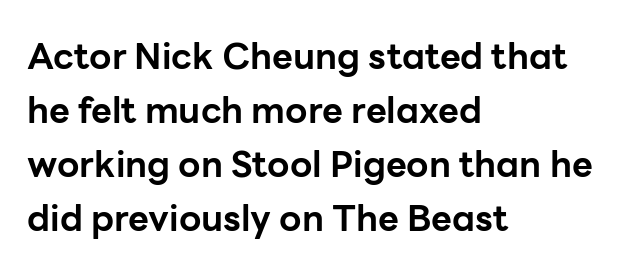
Q: Is the text bold? A: Yes.
Q: Is the text italic (slanted)? A: No, it is upright.
Q: Is the typeface a serif or a sans-serif typeface? A: Sans-serif.
Q: Is the text underlined? A: No.
Q: How is the paragraph aligned? A: Left-aligned.
Q: Is the spacing between letters normal or unusually wide? A: Normal.
Q: Is the spacing between lines tight, normal or loose? A: Normal.
Q: Width (condensed, normal, or wide)? A: Normal.
Q: Stroke contrast? A: Low.
Q: x-height? A: Medium.
Q: Monospaced? A: No.
